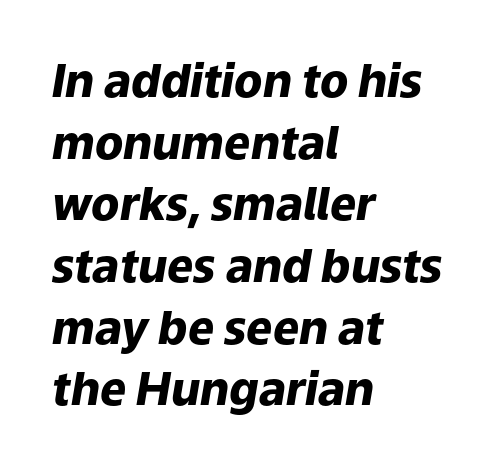
{"italic": "yes", "lean": "right", "slant_degrees": 9, "bold": "yes", "weight": "heavy", "width": "normal", "stroke_contrast": "low", "x_height": "medium", "monospaced": "no", "underline": "no", "align": "left", "line_spacing": "normal", "line_spacing_ratio": 1.34, "letter_spacing": "normal", "letter_spacing_em": 0.0, "glyph_px": 46}
